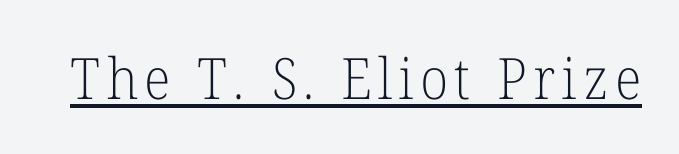
Quick note: underline on. Do the characters align in a grid? No, the font is proportional. The type sits square on the baseline with zero lean. Compared with a typical body face, this is equally light or lighter still.
